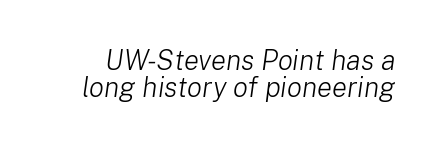
{"italic": "yes", "lean": "right", "slant_degrees": 8, "bold": "no", "weight": "light", "width": "normal", "stroke_contrast": "low", "x_height": "medium", "monospaced": "no", "underline": "no", "line_spacing": "tight", "line_spacing_ratio": 0.98, "letter_spacing": "normal", "letter_spacing_em": 0.0, "glyph_px": 28}
